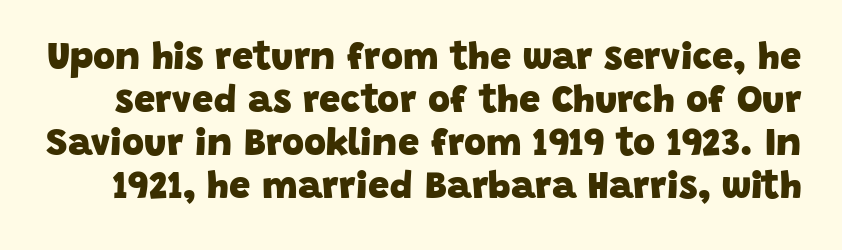
These lines keep a tight, regular rhythm from letter to letter. The glyphs in this specimen are sans serif. Check the space under the baseline: it is left empty. These lines huddle together more closely than default settings would place them.
